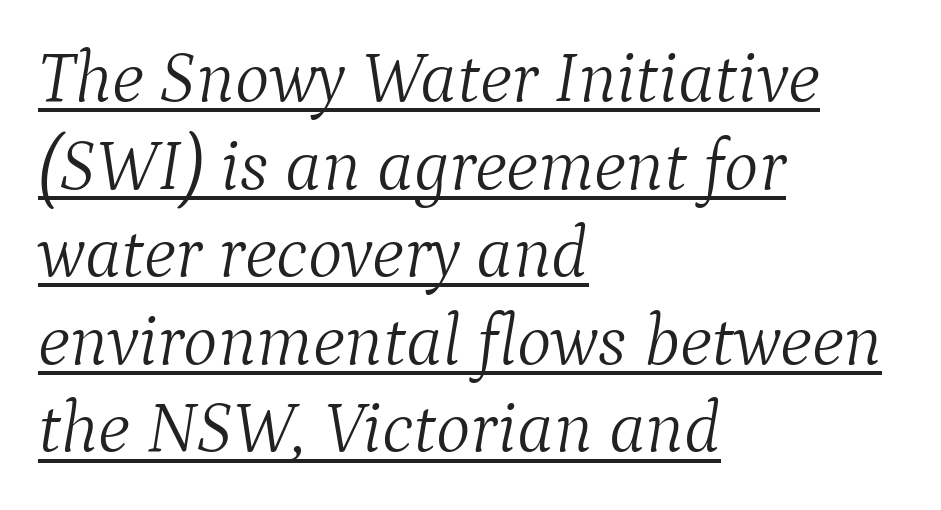
Q: Is the text bold? A: No.
Q: Is the text italic (slanted)? A: Yes, it leans right by about 9 degrees.
Q: Is the typeface a serif or a sans-serif typeface? A: Serif.
Q: Is the text underlined? A: Yes.
Q: How is the paragraph aligned? A: Left-aligned.
Q: Is the spacing between letters normal or unusually wide? A: Normal.
Q: Width (condensed, normal, or wide)? A: Normal.
Q: Stroke contrast? A: Medium.
Q: x-height? A: Medium.
Q: Monospaced? A: No.
